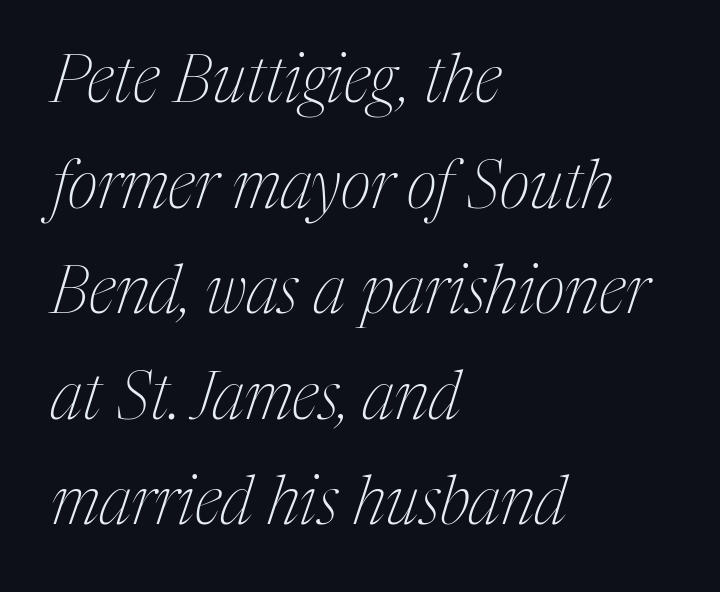
Rule under the text: the space is simply empty. Here the designer chose a conventional face with non-uniform glyph widths. Regular leading. Vertical stems look standard width or narrower in stroke. Standard letterfit; no display-style spreading of the glyphs. Short and long lines alike share a common starting point at left.
